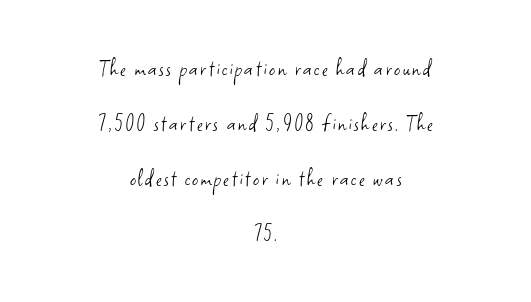
The image shows 24 px text type; set centered, loose line spacing (2.29x), not underlined.
